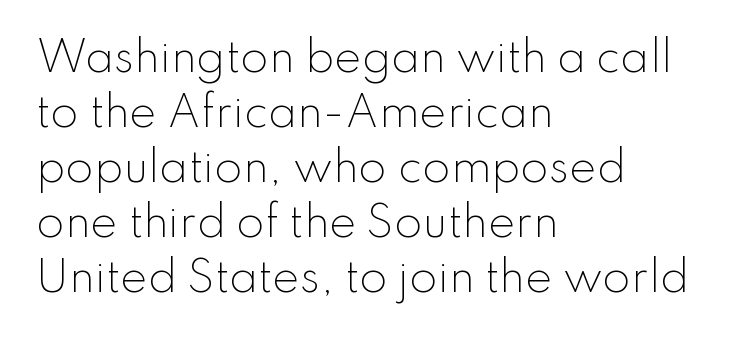
Q: Is the text bold? A: No.
Q: Is the text italic (slanted)? A: No, it is upright.
Q: Is the typeface a serif or a sans-serif typeface? A: Sans-serif.
Q: Is the text underlined? A: No.
Q: How is the paragraph aligned? A: Left-aligned.
Q: Is the spacing between letters normal or unusually wide? A: Normal.
Q: Is the spacing between lines tight, normal or loose? A: Normal.
Q: Width (condensed, normal, or wide)? A: Normal.
Q: Stroke contrast? A: Low.
Q: x-height? A: Small.
Q: Monospaced? A: No.
